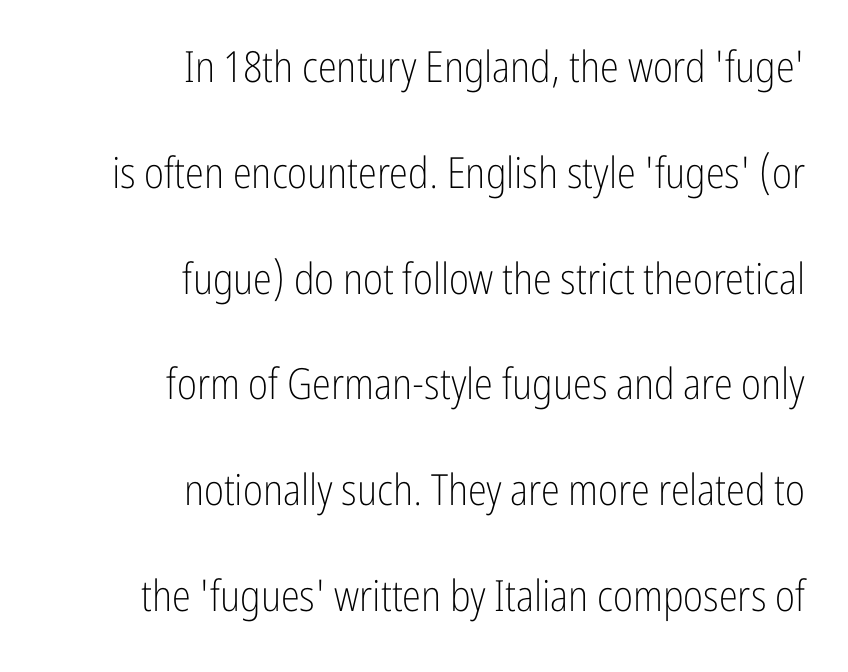
The image shows 43 px light, condensed sans-serif type, upright; set right-aligned, loose line spacing (2.46x), normal letter spacing, not underlined; low stroke contrast and a medium x-height.
